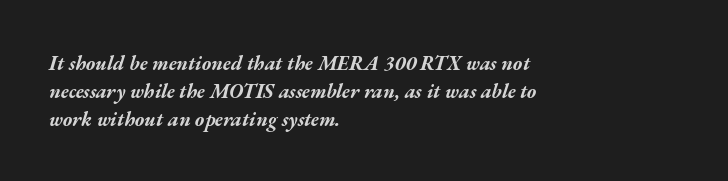
Q: Is the text bold? A: Yes.
Q: Is the text italic (slanted)? A: Yes, it leans right by about 17 degrees.
Q: Is the text underlined? A: No.
Q: How is the paragraph aligned? A: Left-aligned.
Q: Is the spacing between letters normal or unusually wide? A: Normal.
Q: Is the spacing between lines tight, normal or loose? A: Normal.
